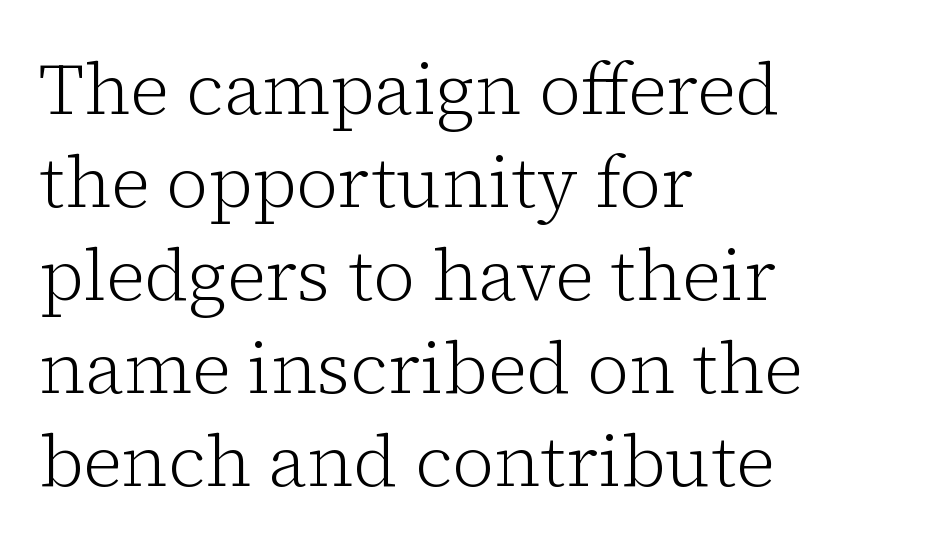
Q: Is the text bold? A: No.
Q: Is the text italic (slanted)? A: No, it is upright.
Q: Is the typeface a serif or a sans-serif typeface? A: Serif.
Q: Is the text underlined? A: No.
Q: How is the paragraph aligned? A: Left-aligned.
Q: Is the spacing between letters normal or unusually wide? A: Normal.
Q: Is the spacing between lines tight, normal or loose? A: Normal.
Q: Width (condensed, normal, or wide)? A: Normal.
Q: Stroke contrast? A: Low.
Q: x-height? A: Medium.
Q: Monospaced? A: No.
